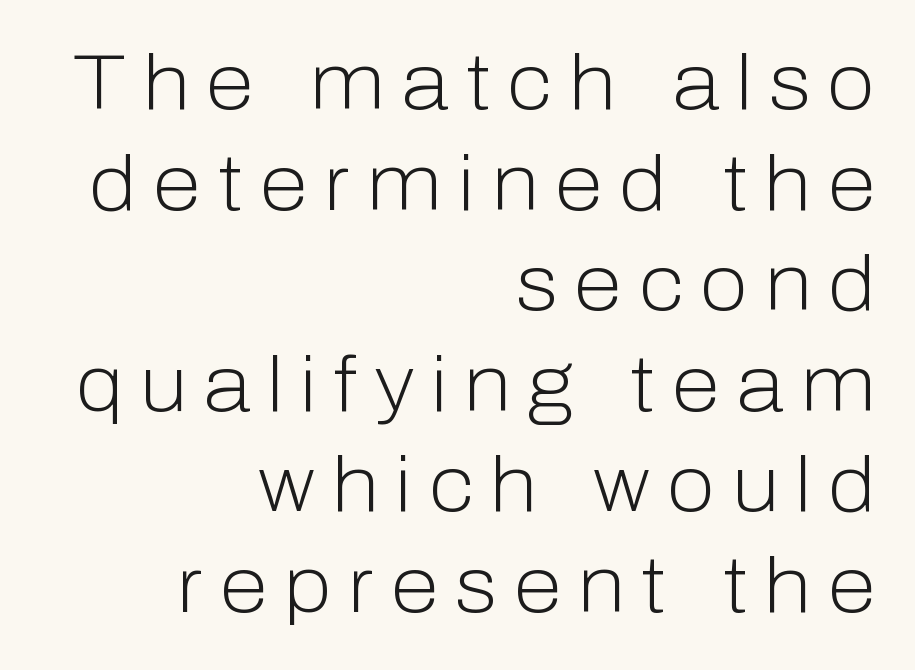
The gap between lines stays unmarked. The designer left line spacing at the default. These lines are composed in type without serifs. Leftover space on each line is placed entirely before the opening word.
